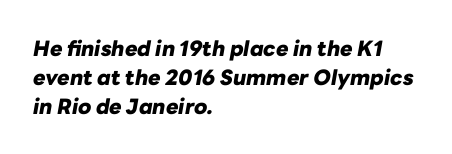
{"italic": "yes", "lean": "right", "slant_degrees": 10, "bold": "yes", "underline": "no", "align": "left", "line_spacing": "normal", "line_spacing_ratio": 1.39, "letter_spacing": "normal", "letter_spacing_em": 0.0, "glyph_px": 21}
